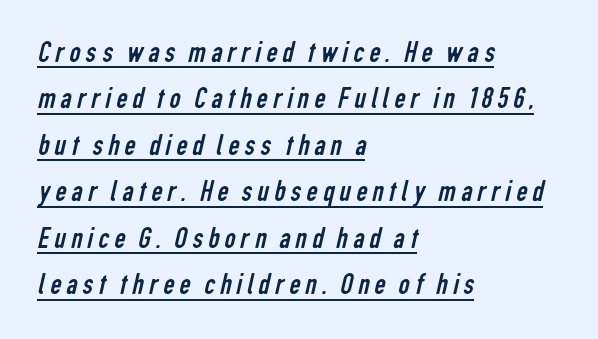
If you drew a ruler down the left edge, every line would touch it. A quiet, ordinary-to-light weight characterises the typeface. Check the space under the baseline: a stroke is drawn there. The designer left line spacing at the default. The letters carry no serifs — their stems end cleanly without finishing strokes. Do the characters align in a grid? No, the font is proportional.
